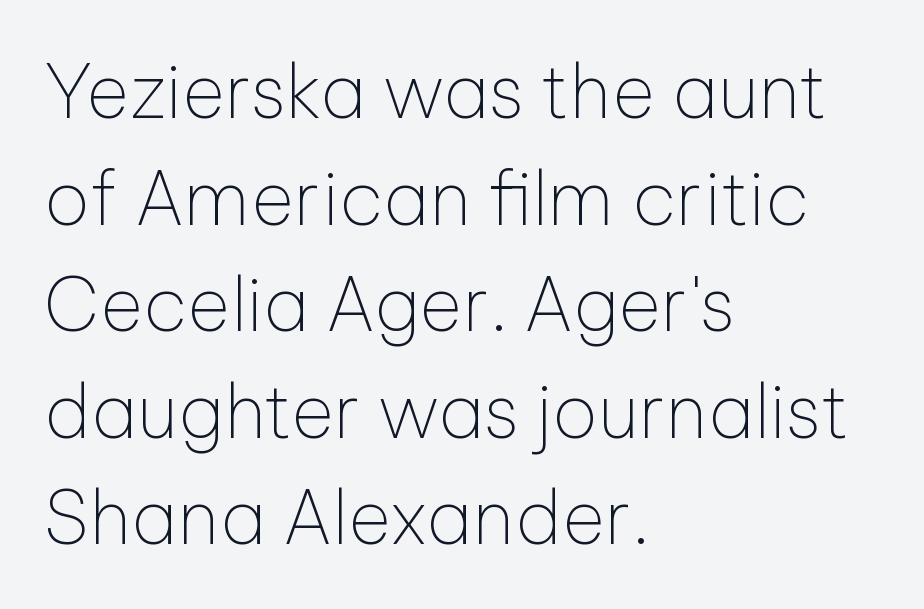
The image shows 74 px thin sans-serif type, upright; set left-aligned, normal line spacing (1.44x), normal letter spacing, not underlined; low stroke contrast and a medium x-height.
